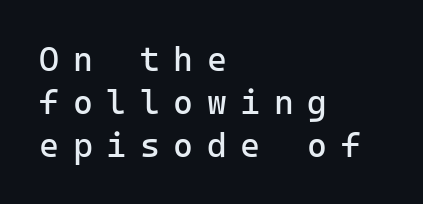
Bare-footed words on every line. Leftover space on each line is placed entirely after the last word. This sample has the even, mechanical cadence of fixed-width lettering. The letterforms sit at book weight or below. Each word looks stretched out because of the extra space between its letters.
